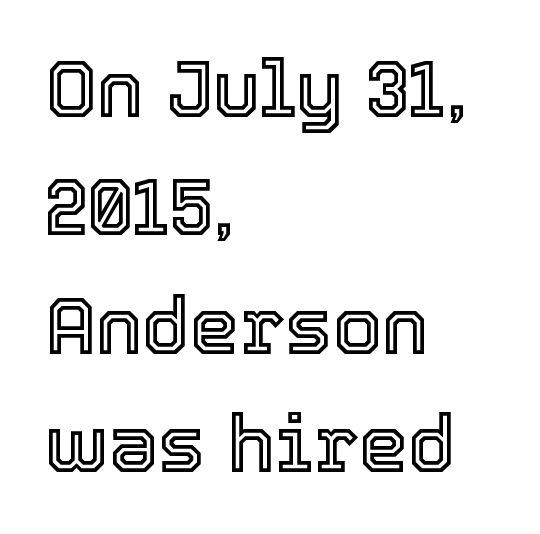
When letters stand straight like this, we call the style roman or upright. Letter spacing: default. Think of a printed novel: that variable character pitch is what you see here. Notice how descenders clear the ascenders below comfortably — that's standard leading. Descenders hang freely into open space. This sample is left-justified, so line endings fall wherever the words run out.
